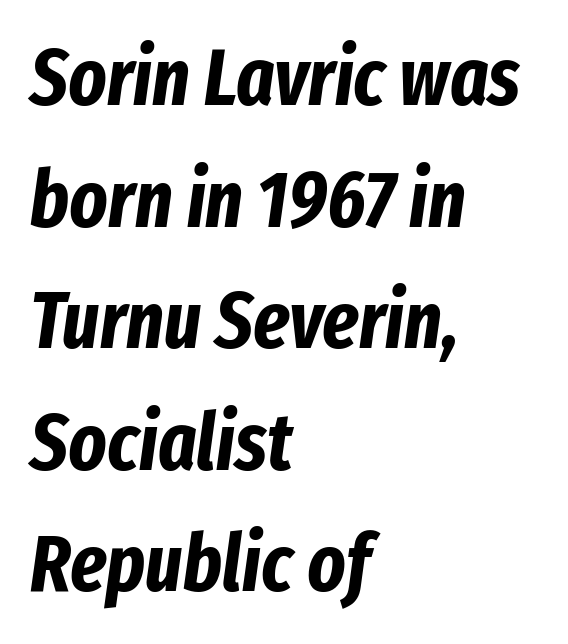
Is there much room between lines? A standard amount, neither cramped nor airy. You can tell it's italic because the verticals aren't actually vertical. The face used here has the dense, thick strokes of a bold. Typeset ragged right — the left edge is the straight one.
